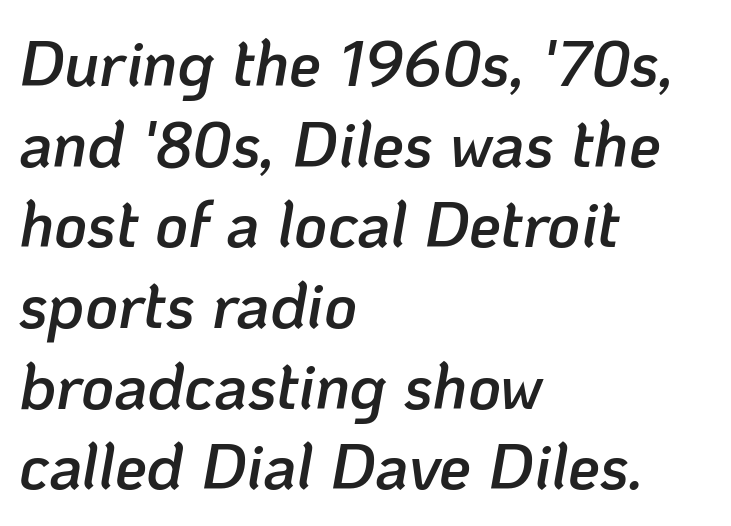
Q: Is the text bold? A: Semi-bold.
Q: Is the text italic (slanted)? A: Yes, it leans right by about 10 degrees.
Q: Is the text underlined? A: No.
Q: How is the paragraph aligned? A: Left-aligned.
Q: Is the spacing between letters normal or unusually wide? A: Normal.
Q: Is the spacing between lines tight, normal or loose? A: Normal.
Q: Width (condensed, normal, or wide)? A: Normal.
Q: Stroke contrast? A: Low.
Q: x-height? A: Medium.
Q: Monospaced? A: No.
